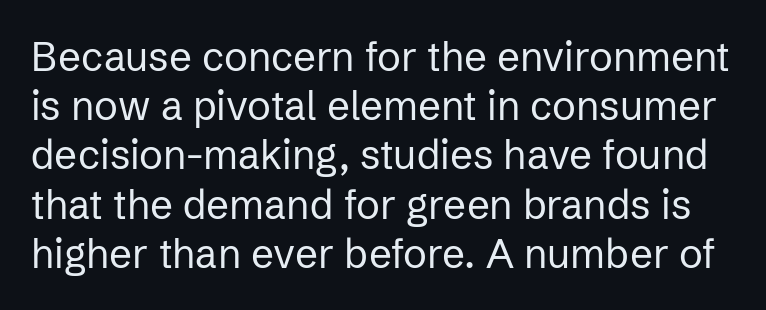
The image shows 40 px regular-weight sans-serif type, upright; set line spacing 1.23x, normal letter spacing, not underlined; low stroke contrast and a medium x-height.
